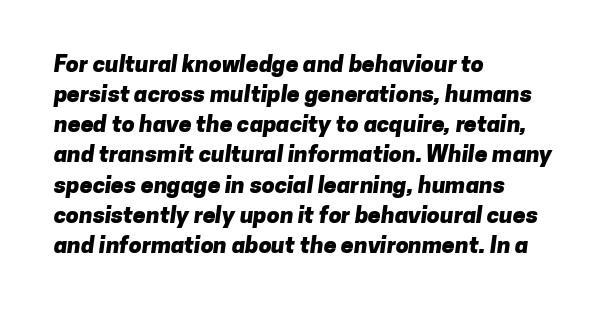
Glyph-to-glyph distance matches everyday printed text. These lines stack with their left ends in a neat column. A bare baseline throughout the passage. Baseline-to-baseline distance is the conventional proportion of letter height. The strokes are fattened all the way to bold.
